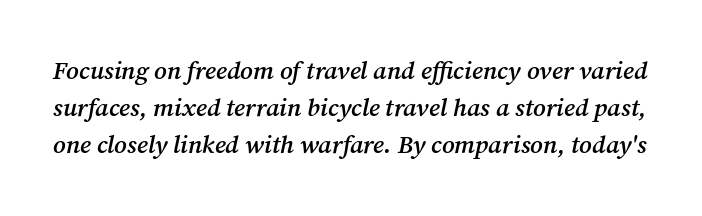
Q: Is the text bold? A: Semi-bold.
Q: Is the text italic (slanted)? A: Yes, it leans right by about 12 degrees.
Q: Is the text underlined? A: No.
Q: Is the spacing between letters normal or unusually wide? A: Normal.
Q: Is the spacing between lines tight, normal or loose? A: Normal.
